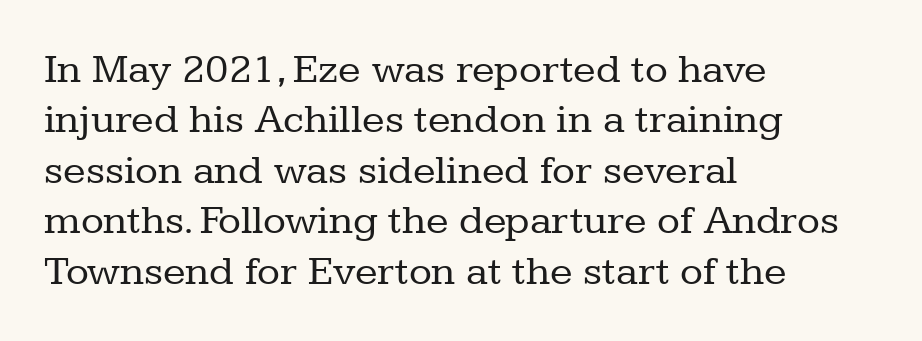
Q: Is the text bold? A: No.
Q: Is the text italic (slanted)? A: No, it is upright.
Q: Is the typeface a serif or a sans-serif typeface? A: Serif.
Q: Is the text underlined? A: No.
Q: How is the paragraph aligned? A: Left-aligned.
Q: Is the spacing between letters normal or unusually wide? A: Normal.
Q: Width (condensed, normal, or wide)? A: Normal.
Q: Stroke contrast? A: Low.
Q: x-height? A: Medium.
Q: Monospaced? A: No.
